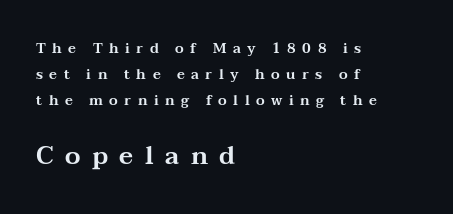
Bigger letters appear in the bottom chunk; the top chunk is reduced. Every row of glyphs begins at an identical x-position on the left. Tracking value appears strongly positive — letters spread wide. The lettering holds an erect, upright posture throughout. Each row of text sits above clean, open space.
